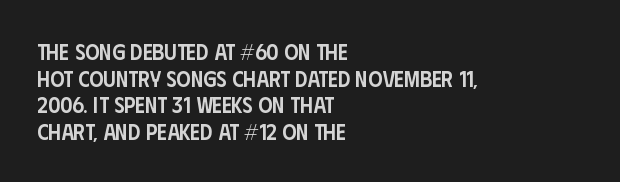
Q: Is the text bold? A: Semi-bold.
Q: Is the text italic (slanted)? A: No, it is upright.
Q: Is the text underlined? A: No.
Q: How is the paragraph aligned? A: Left-aligned.
Q: Is the spacing between letters normal or unusually wide? A: Normal.
